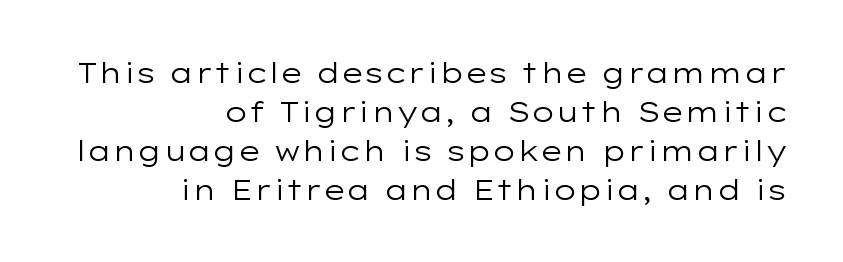
The image shows 28 px regular-weight, wide sans-serif type, upright; set right-aligned, normal line spacing (1.39x), normal letter spacing, not underlined; low stroke contrast and a medium x-height.
